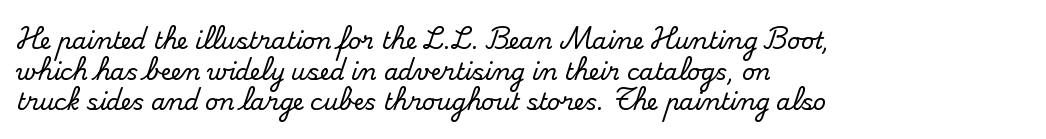
Q: Is the text italic (slanted)? A: Yes.
Q: Is the text underlined? A: No.
Q: How is the paragraph aligned? A: Left-aligned.
Q: Is the spacing between letters normal or unusually wide? A: Normal.
Q: Is the spacing between lines tight, normal or loose? A: Normal.
